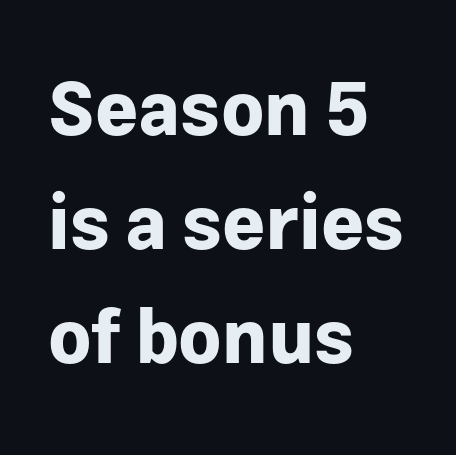
The image shows 74 px bold sans-serif type, upright; set left-aligned, normal line spacing (1.54x), normal letter spacing, not underlined; low stroke contrast and a medium x-height.
